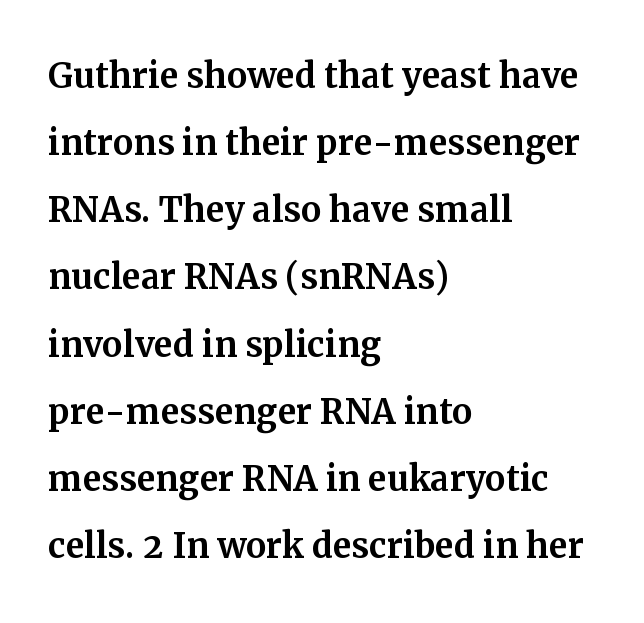
Inter-character spacing is left at the font's built-in metrics. The type sits square on the baseline with zero lean. Think of a printed novel: that variable character pitch is what you see here. Unmarked baselines from the first word to the last. Horizontal alignment here is leftward, the default for most running prose. The rendering uses a moderate line-height, typical for paragraphs.
